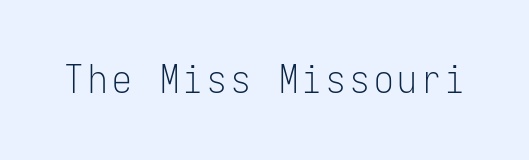
{"serif": "no", "italic": "no", "bold": "no", "weight": "light", "width": "condensed", "stroke_contrast": "low", "x_height": "medium", "monospaced": "yes", "underline": "no", "glyph_px": 39}
